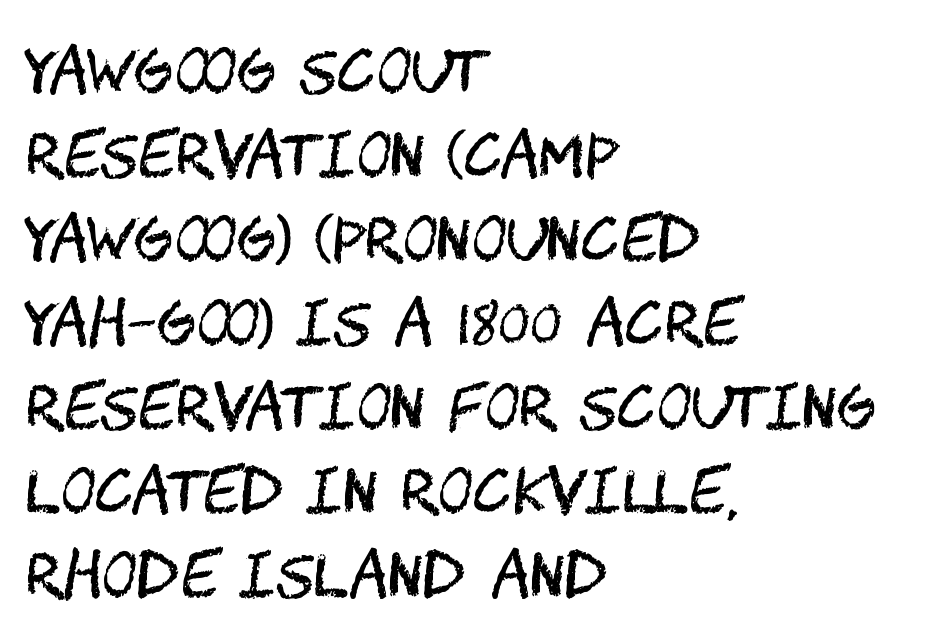
No heavy texture on the line: the type isn't bold. This sample uses plain, unmodified letter spacing. Is there much room between lines? A standard amount, neither cramped nor airy. Any mark beneath the type? The region is blank. Tall strokes in this sample are plumb rather than angled.
